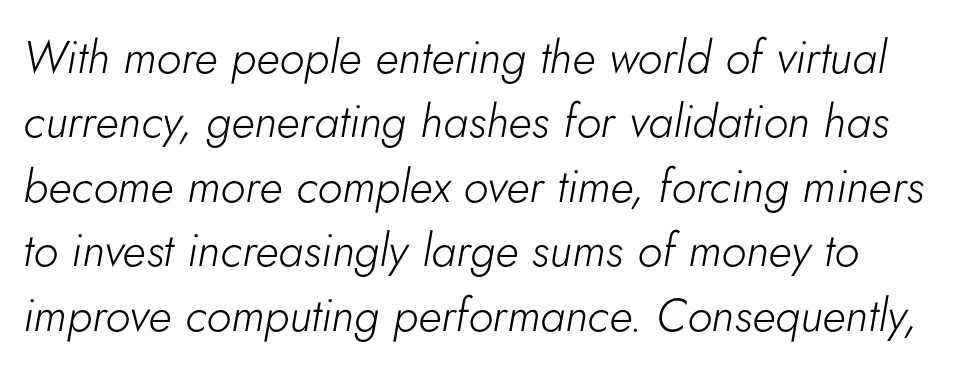
Compared with typical body copy, the letter spacing here is the same. Each letter keeps its own natural width here, so spacing adapts to shape. Vertical stems look standard width or narrower in stroke. The typography opts for an oblique posture over an upright one. Vertically, the passage feels balanced, rows spaced as you'd expect.
